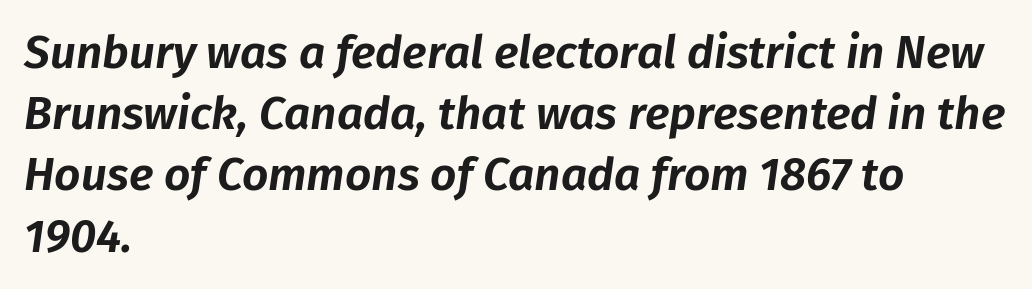
The gap between lines stays unmarked. Compared with typical body copy, the letter spacing here is the same. Character widths vary here, with narrow letters taking less room than wide ones. The typography opts for an oblique posture over an upright one.
